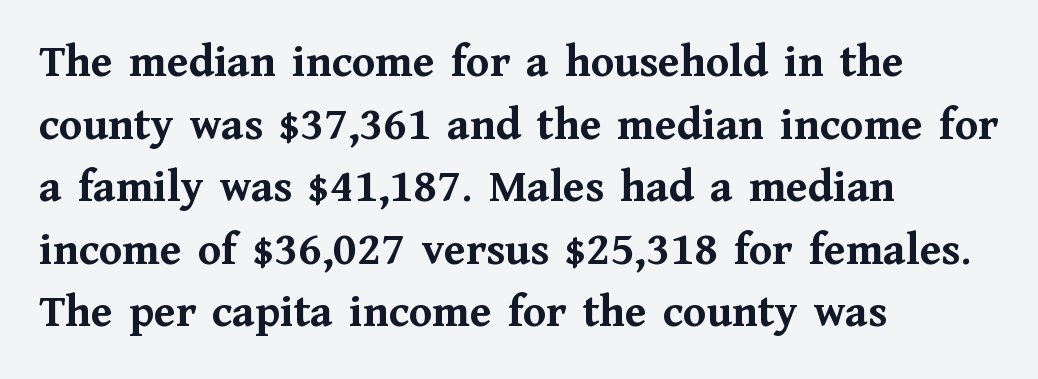
{"serif": "yes", "italic": "no", "bold": "yes", "weight": "semibold", "width": "normal", "stroke_contrast": "medium", "x_height": "medium", "monospaced": "no", "underline": "no", "align": "left", "line_spacing": "normal", "line_spacing_ratio": 1.33, "letter_spacing": "normal", "letter_spacing_em": 0.0, "glyph_px": 47}
